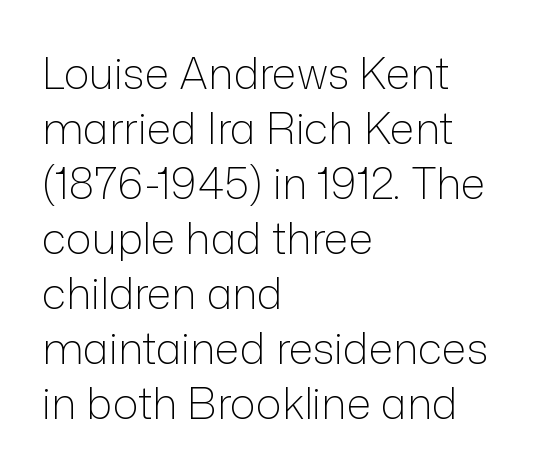
Horizontal alignment here is leftward, the default for most running prose. Glyph-to-glyph distance matches everyday printed text. Leading: standard. No letter is thick-stroked: the sample isn't bold. Each letter keeps its own natural width here, so spacing adapts to shape.
